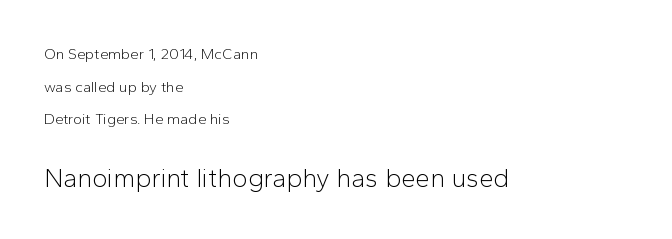
Q: Is the text bold? A: No.
Q: Is the text italic (slanted)? A: No, it is upright.
Q: Is the text underlined? A: No.
Q: How is the paragraph aligned? A: Left-aligned.
Q: Is the spacing between letters normal or unusually wide? A: Normal.
Q: Is the spacing between lines tight, normal or loose? A: Loose.
Q: Which block of text is set in a larger size, the first (top) or the second (bottom)? A: The second (bottom) one.
